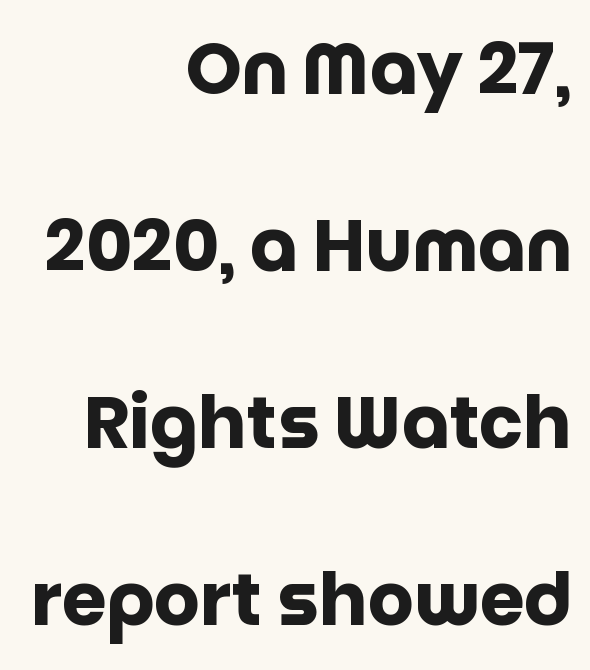
Check the space under the baseline: it is left empty. Alignment: flush right. Here the designer chose a conventional face with non-uniform glyph widths. Unlike a traditional serif, this face leaves its strokes unadorned. The passage shown has conventional tracking throughout.
